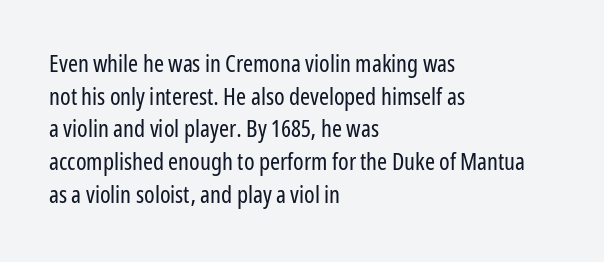
The image shows 24 px text type, upright; set left-aligned, normal line spacing (1.36x), normal letter spacing, not underlined.
